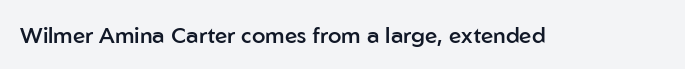
There is no visible air inserted between adjacent glyphs. The characters look somewhat weighty, a semibold short of true bold. Check the space under the baseline: it is left empty. Ascenders rise straight up at ninety degrees.
